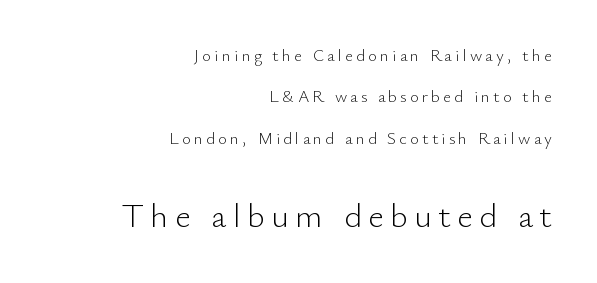
{"serif": "no", "italic": "no", "bold": "no", "weight": "light", "width": "normal", "stroke_contrast": "low", "x_height": "small", "monospaced": "no", "underline": "no", "align": "right", "line_spacing": "loose", "line_spacing_ratio": 2.43, "larger_block": "second", "size_ratio": 2.0, "glyph_px": 34}
